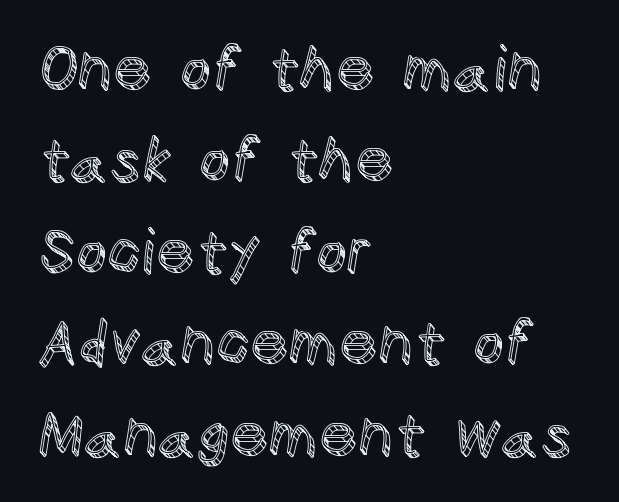
Leading: standard. Glance below the letters and you will spot only blank space. This sample uses plain, unmodified letter spacing.
